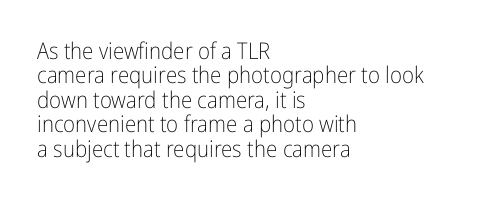
The image shows 23 px text type, upright; set left-aligned, tight line spacing (1.06x), normal letter spacing, not underlined.
